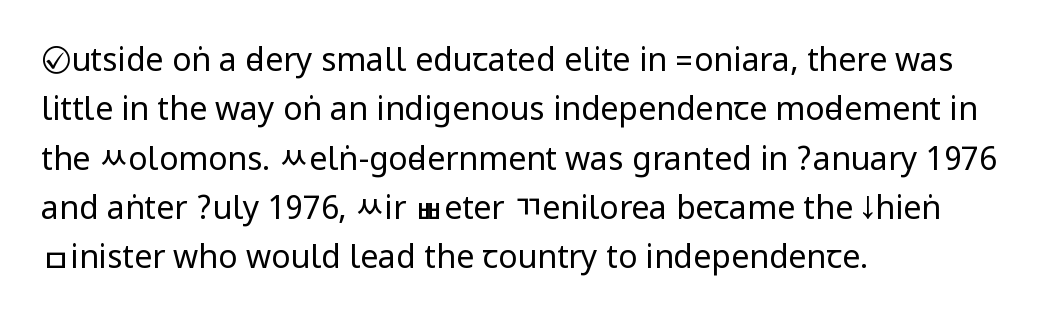
Q: Is the text bold? A: No.
Q: Is the text italic (slanted)? A: No, it is upright.
Q: Is the typeface a serif or a sans-serif typeface? A: Sans-serif.
Q: Is the text underlined? A: No.
Q: How is the paragraph aligned? A: Left-aligned.
Q: Is the spacing between letters normal or unusually wide? A: Normal.
Q: Is the spacing between lines tight, normal or loose? A: Normal.
Q: Width (condensed, normal, or wide)? A: Condensed.
Q: Stroke contrast? A: Low.
